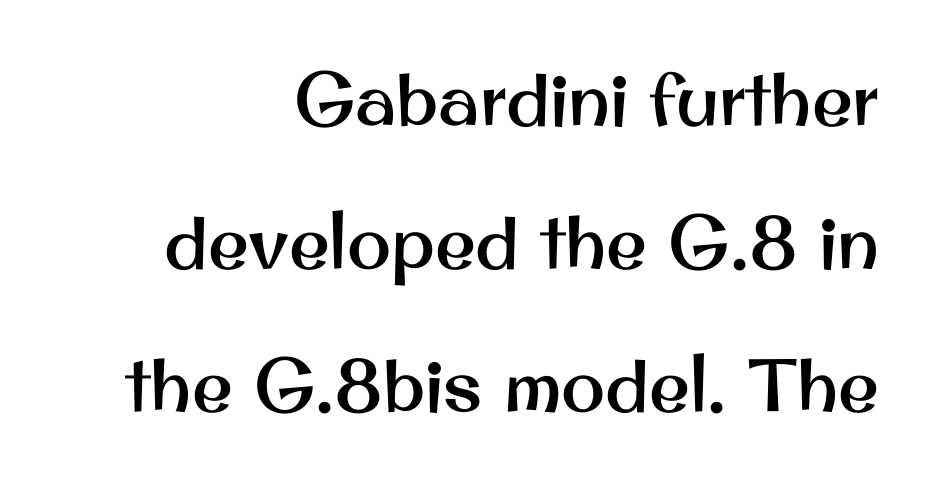
Letterform terminals end flat and unadorned throughout the passage. In CSS terms this would be text-align: right. Nope, not italic — everything's standing straight. Here the designer chose a conventional face with non-uniform glyph widths.
